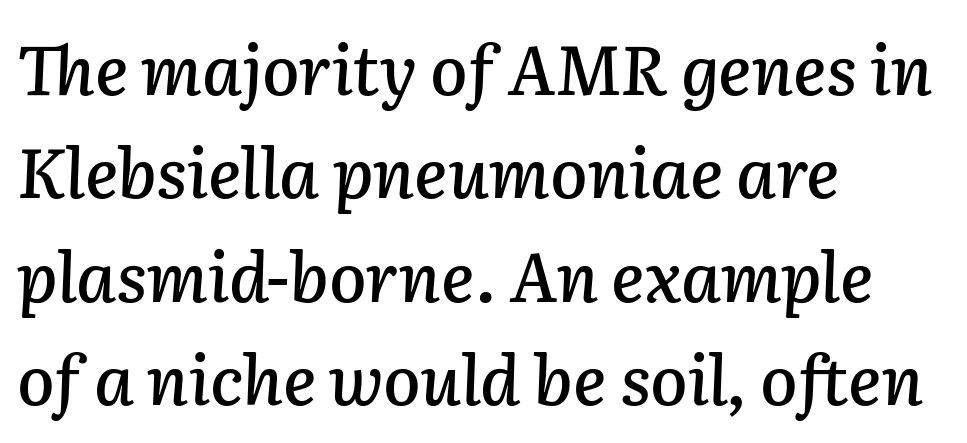
Observe the lean: these are italic letterforms. A typesetter would call this leading conventional body-copy spacing. No extra tracking has been applied to these lines. Lines of text with bare space underneath. Do the characters align in a grid? No, the font is proportional.
